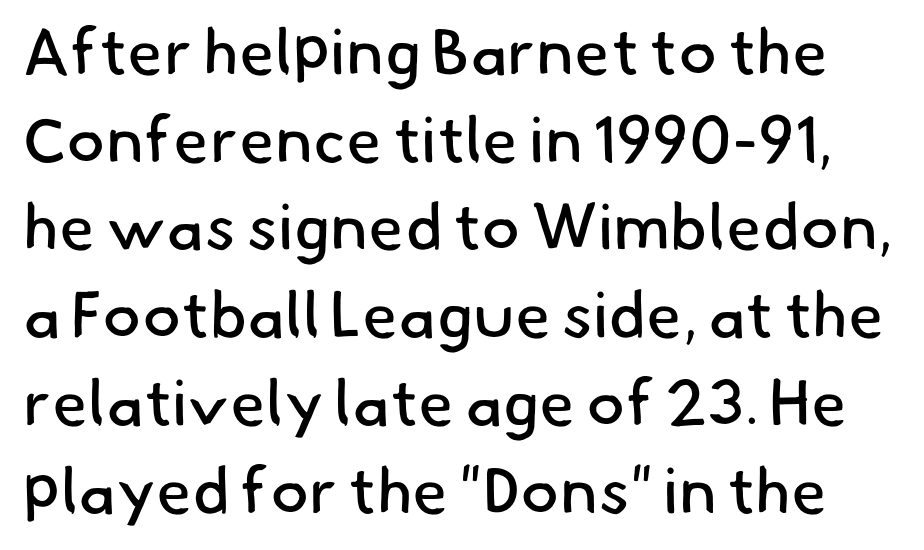
The image shows 65 px regular-weight sans-serif type; set normal line spacing (1.35x), normal letter spacing, not underlined; low stroke contrast and a small x-height.
